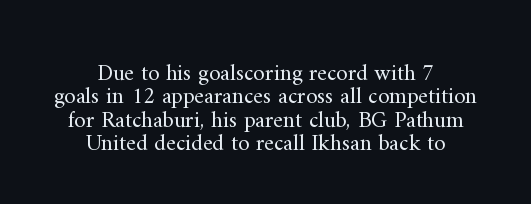
Underline: absent. Posture: straight, roman, zero tilt. Here the glyphs are tracked normally, forming tight word shapes. Leading: reduced.
